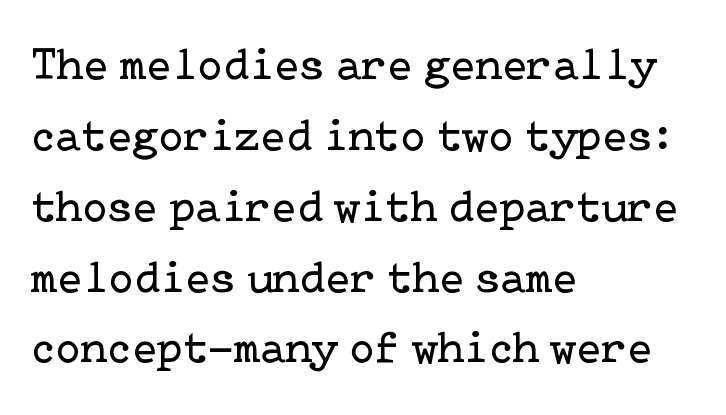
The image shows 46 px regular-weight serif type, upright; set left-aligned, normal line spacing (1.54x), normal letter spacing, not underlined; low stroke contrast and a medium x-height.
